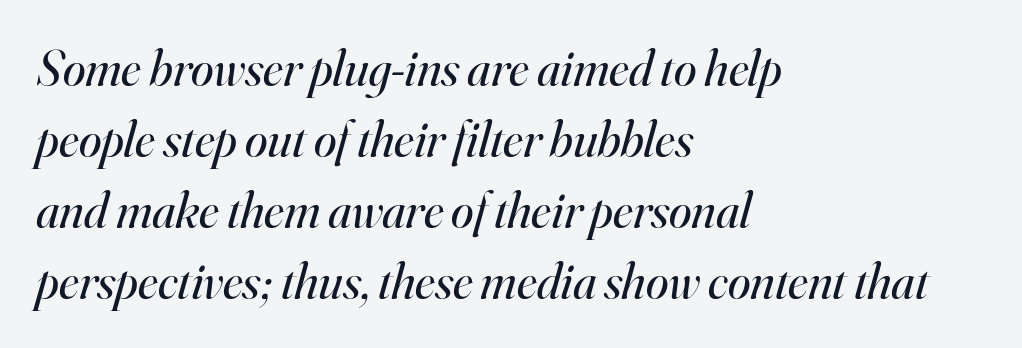
{"serif": "yes", "italic": "yes", "lean": "right", "slant_degrees": 16, "bold": "no", "weight": "regular", "width": "normal", "stroke_contrast": "high", "x_height": "small", "monospaced": "no", "underline": "no", "align": "left", "line_spacing": "normal", "line_spacing_ratio": 1.39, "letter_spacing": "normal", "letter_spacing_em": 0.0, "glyph_px": 51}
